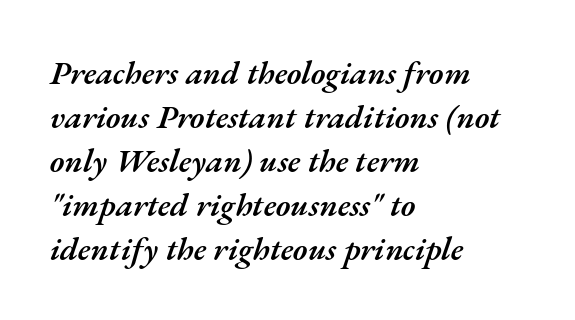
Which margin do the lines hug? The left one — the right edge is uneven. A typesetter would call this zero additional tracking. Spacing verdict: proportional, widths tailored to each character. The area under the type is left untouched. Horizontal bands of white between lines are of average thickness.
